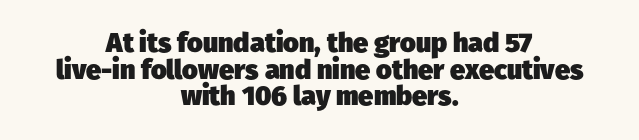
Q: Is the text bold? A: Yes.
Q: Is the text underlined? A: No.
Q: How is the paragraph aligned? A: Centered.
Q: Is the spacing between letters normal or unusually wide? A: Normal.
Q: Is the spacing between lines tight, normal or loose? A: Tight.
